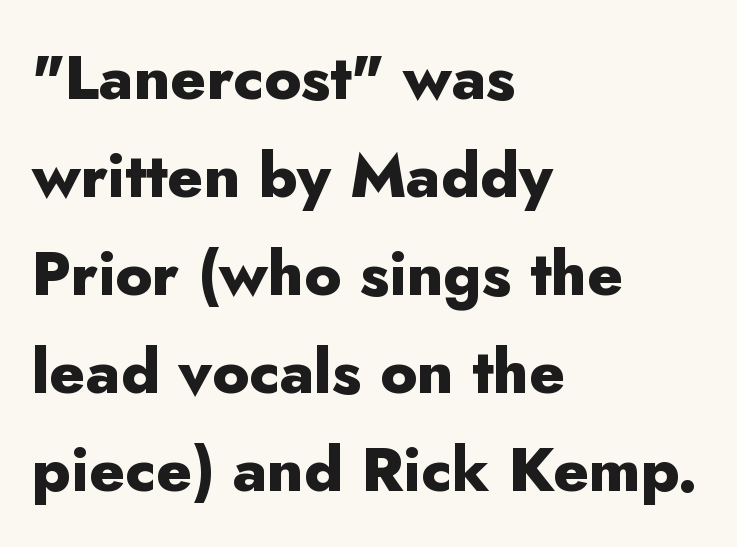
{"serif": "no", "italic": "no", "bold": "yes", "weight": "heavy", "width": "normal", "stroke_contrast": "low", "x_height": "small", "monospaced": "no", "underline": "no", "align": "left", "line_spacing": "normal", "line_spacing_ratio": 1.58, "letter_spacing": "normal", "letter_spacing_em": 0.0, "glyph_px": 62}
